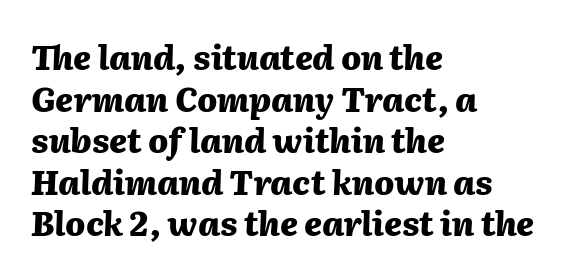
Q: Is the text bold? A: Yes.
Q: Is the text italic (slanted)? A: Yes, it leans right by about 2 degrees.
Q: Is the text underlined? A: No.
Q: How is the paragraph aligned? A: Left-aligned.
Q: Is the spacing between letters normal or unusually wide? A: Normal.
Q: Is the spacing between lines tight, normal or loose? A: Normal.
Q: Width (condensed, normal, or wide)? A: Normal.
Q: Stroke contrast? A: Medium.
Q: x-height? A: Medium.
Q: Monospaced? A: No.
